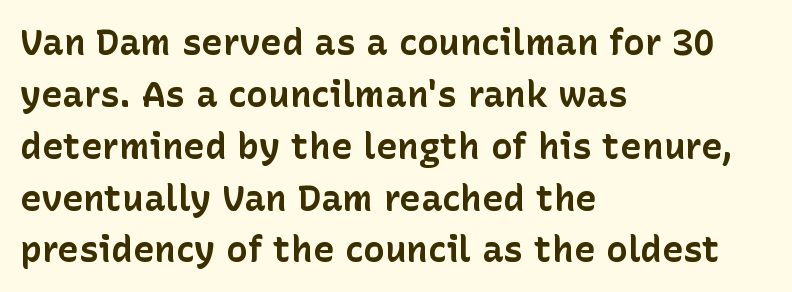
Q: Is the text bold? A: Yes.
Q: Is the text italic (slanted)? A: No, it is upright.
Q: Is the typeface a serif or a sans-serif typeface? A: Sans-serif.
Q: Is the text underlined? A: No.
Q: How is the paragraph aligned? A: Left-aligned.
Q: Is the spacing between letters normal or unusually wide? A: Normal.
Q: Is the spacing between lines tight, normal or loose? A: Normal.
Q: Width (condensed, normal, or wide)? A: Normal.
Q: Stroke contrast? A: Low.
Q: x-height? A: Medium.
Q: Monospaced? A: No.
